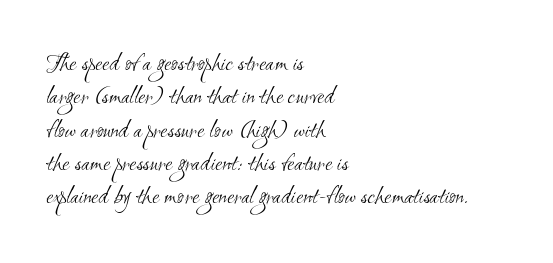
{"bold": "no", "underline": "no", "align": "left", "line_spacing": "normal", "line_spacing_ratio": 1.28, "letter_spacing": "normal", "letter_spacing_em": 0.0, "glyph_px": 26}
